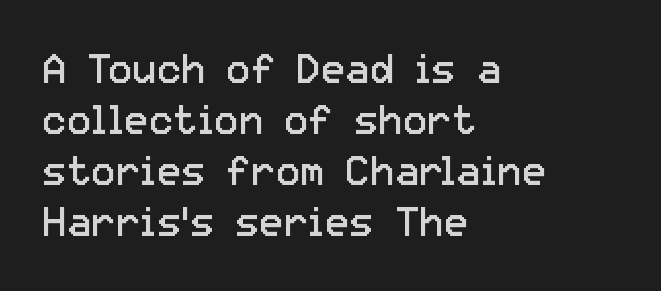
The paragraph has a hard left edge and a soft right edge. Caption: standard tracking, unaltered. Does the type have serifs? No, each stem ends abruptly. You could not count columns in this text — the font is proportionally spaced.
